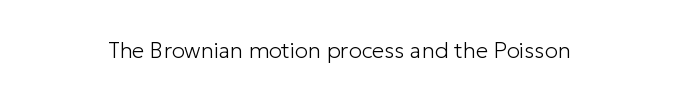
Q: Is the text bold? A: No.
Q: Is the text italic (slanted)? A: No, it is upright.
Q: Is the text underlined? A: No.
Q: Is the spacing between letters normal or unusually wide? A: Normal.
